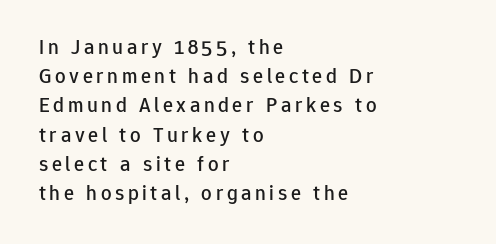
The image shows 21 px text type, upright; set left-aligned, normal line spacing (1.39x), not underlined.
